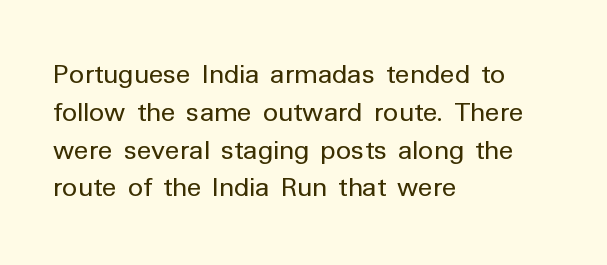
The image shows 30 px regular-weight sans-serif type, upright; set left-aligned, normal line spacing (1.26x), normal letter spacing, not underlined; low stroke contrast and a medium x-height.
